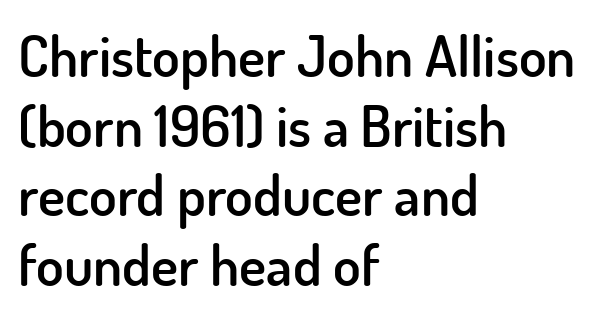
Q: Is the text bold? A: Semi-bold.
Q: Is the text italic (slanted)? A: No, it is upright.
Q: Is the typeface a serif or a sans-serif typeface? A: Sans-serif.
Q: Is the text underlined? A: No.
Q: How is the paragraph aligned? A: Left-aligned.
Q: Is the spacing between letters normal or unusually wide? A: Normal.
Q: Width (condensed, normal, or wide)? A: Normal.
Q: Stroke contrast? A: Low.
Q: x-height? A: Small.
Q: Monospaced? A: No.
